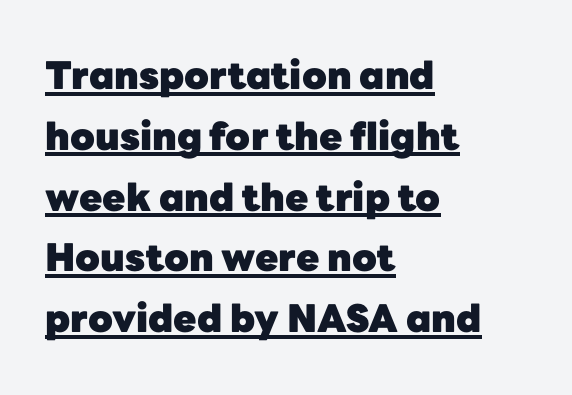
It's the straight-up-and-down kind of type. Spacing between characters is what you'd get straight out of the box. A typesetter would call this proportional, since set widths differ per character. How would I describe the line gaps? Plain and ordinary. The typesetting leans heavy: a genuine bold.
